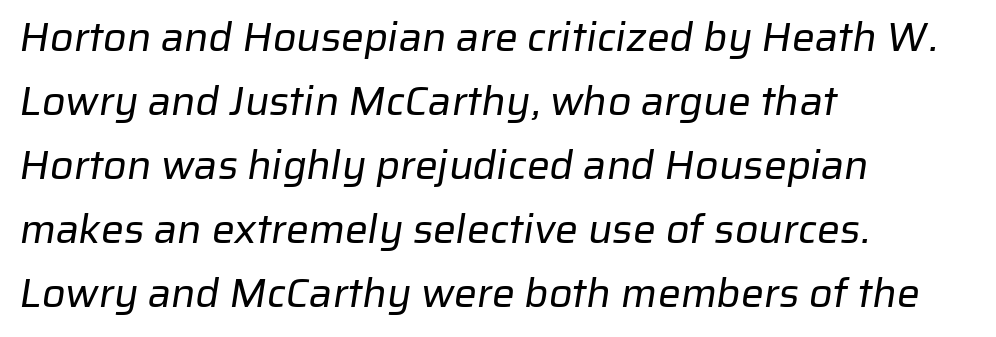
{"serif": "no", "bold": "no", "weight": "regular", "width": "normal", "stroke_contrast": "low", "x_height": "medium", "monospaced": "no", "underline": "no", "align": "left", "line_spacing": "normal", "line_spacing_ratio": 1.56, "letter_spacing": "normal", "letter_spacing_em": 0.0, "glyph_px": 41}
